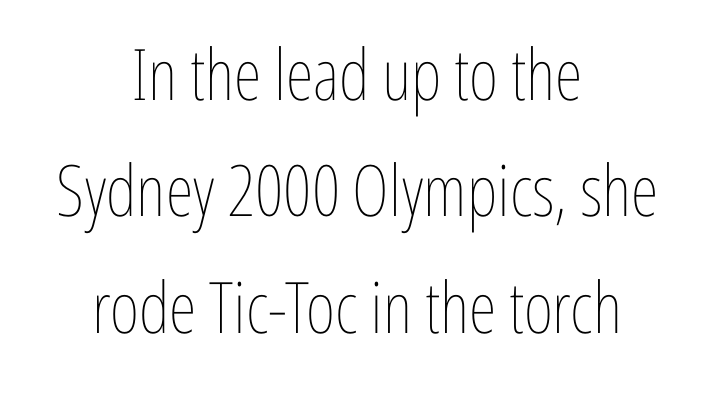
Q: Is the text bold? A: No.
Q: Is the text italic (slanted)? A: No, it is upright.
Q: Is the text underlined? A: No.
Q: How is the paragraph aligned? A: Centered.
Q: Is the spacing between letters normal or unusually wide? A: Normal.
Q: Is the spacing between lines tight, normal or loose? A: Normal.
Q: Width (condensed, normal, or wide)? A: Condensed.
Q: Stroke contrast? A: Low.
Q: x-height? A: Medium.
Q: Monospaced? A: No.
